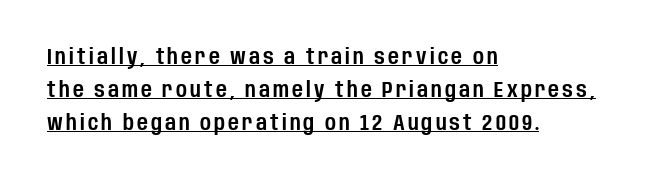
The image shows 21 px text type, upright; set left-aligned, normal line spacing (1.57x), underlined.
